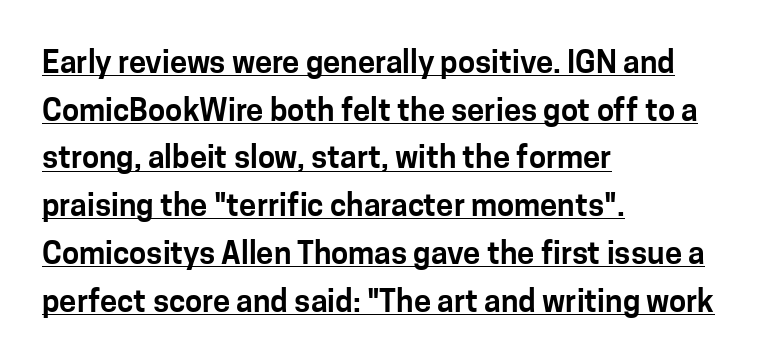
The image shows 31 px sans-serif type, upright; set left-aligned, normal line spacing (1.54x), normal letter spacing, underlined; low stroke contrast and a medium x-height.
